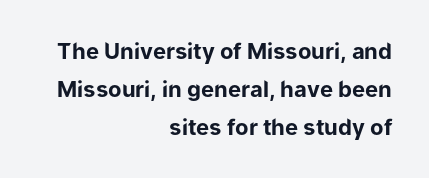
{"italic": "no", "bold": "yes", "underline": "no", "align": "right", "line_spacing_ratio": 1.72, "letter_spacing": "normal", "letter_spacing_em": 0.0, "glyph_px": 22}
